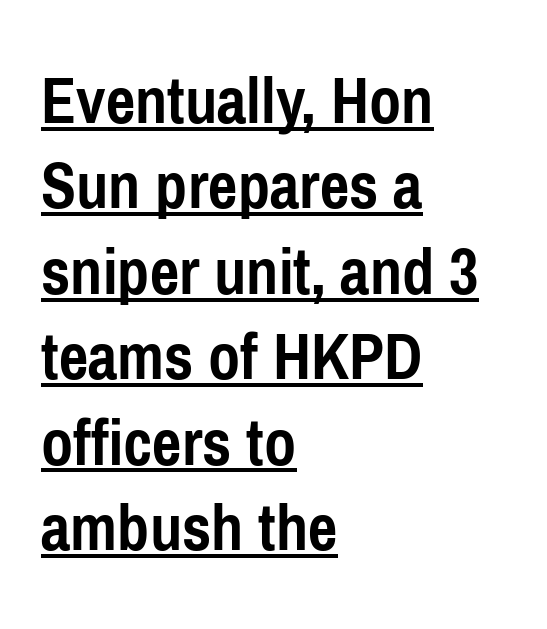
{"serif": "no", "italic": "no", "bold": "yes", "weight": "semibold", "width": "condensed", "stroke_contrast": "low", "x_height": "medium", "monospaced": "no", "underline": "yes", "align": "left", "line_spacing_ratio": 1.22, "letter_spacing": "normal", "letter_spacing_em": 0.0, "glyph_px": 70}
